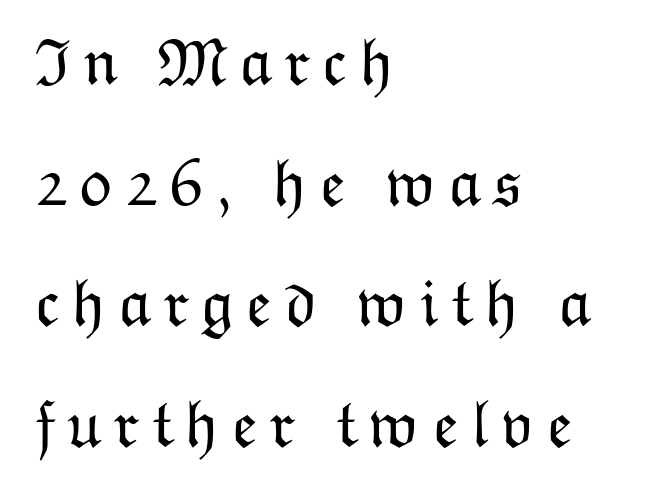
Is this a fixed-width face? No — the glyphs have proportional, varying widths. Is there any slant? The stems are plumb. Descenders hang freely into open space. Horizontal alignment here is leftward, the default for most running prose. The strokes carry an ordinary text weight at most.
